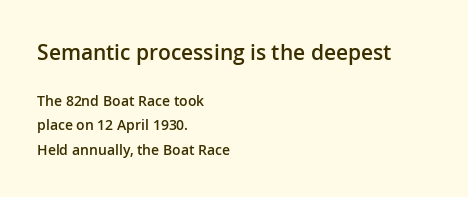
The image shows 21 px text type, upright; set left-aligned, line spacing 1.75x, normal letter spacing, not underlined; the first (top) block is 1.5x larger.
